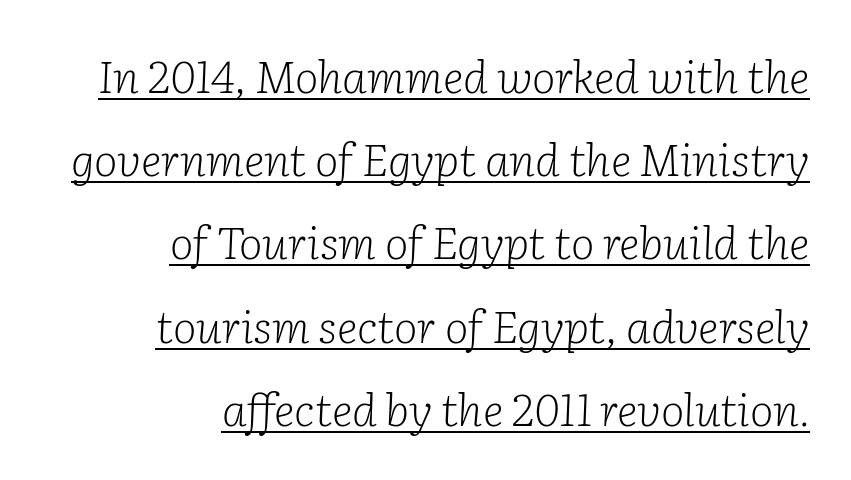
{"serif": "yes", "italic": "yes", "lean": "right", "slant_degrees": 2, "bold": "no", "weight": "light", "width": "normal", "stroke_contrast": "low", "x_height": "medium", "monospaced": "no", "underline": "yes", "align": "right", "line_spacing_ratio": 1.85, "letter_spacing": "normal", "letter_spacing_em": 0.0, "glyph_px": 45}
